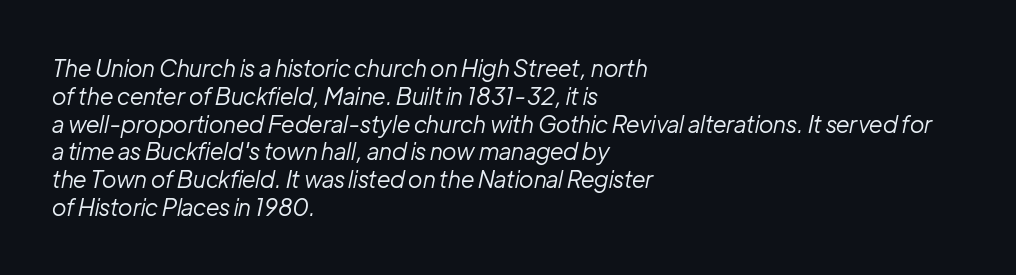
The image shows 23 px text type, italic (leaning right); set left-aligned, line spacing 1.21x, normal letter spacing, not underlined.
